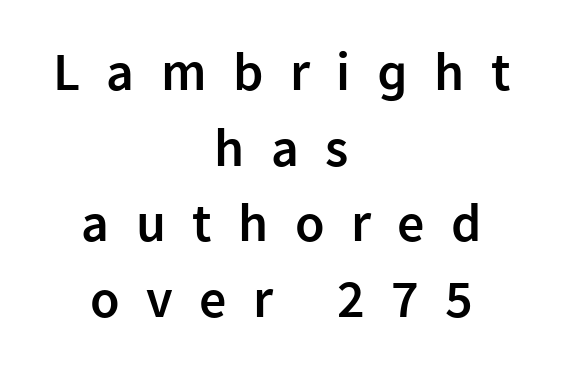
Reading down the column, the eye jumps a familiar distance to each next line. The baseline area is clear. How heavy is the stroke? Medium-heavy — a semibold, shy of bold. Unlike a traditional serif, this face leaves its strokes unadorned. Reading down the block, each line starts at a different indent, mirrored at its end.
